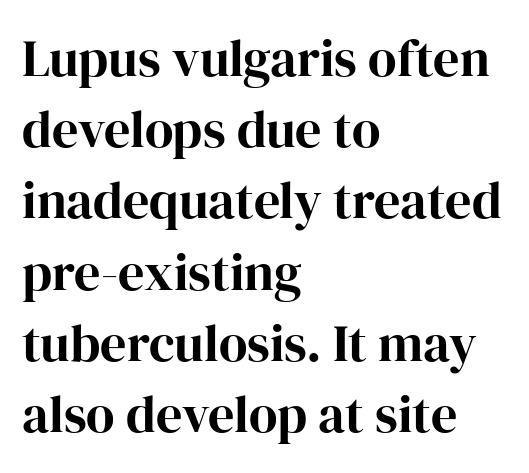
The image shows 52 px serif type, upright; set left-aligned, normal line spacing (1.37x), normal letter spacing, not underlined; high stroke contrast and a medium x-height.
